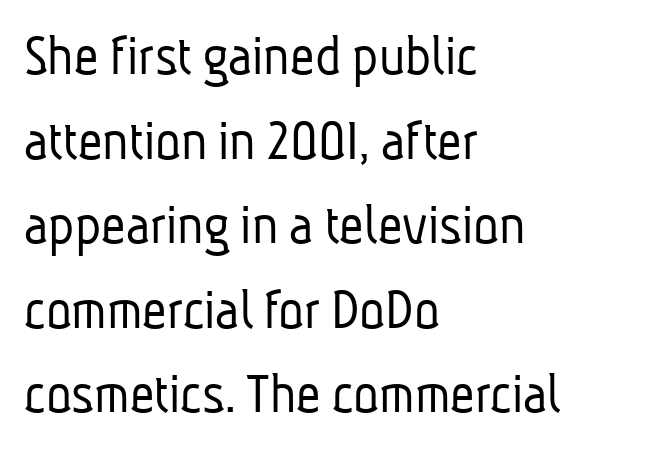
{"serif": "no", "bold": "no", "weight": "light", "width": "condensed", "stroke_contrast": "low", "x_height": "medium", "monospaced": "no", "underline": "no", "align": "left", "line_spacing": "normal", "line_spacing_ratio": 1.41, "letter_spacing": "normal", "letter_spacing_em": 0.0, "glyph_px": 60}
